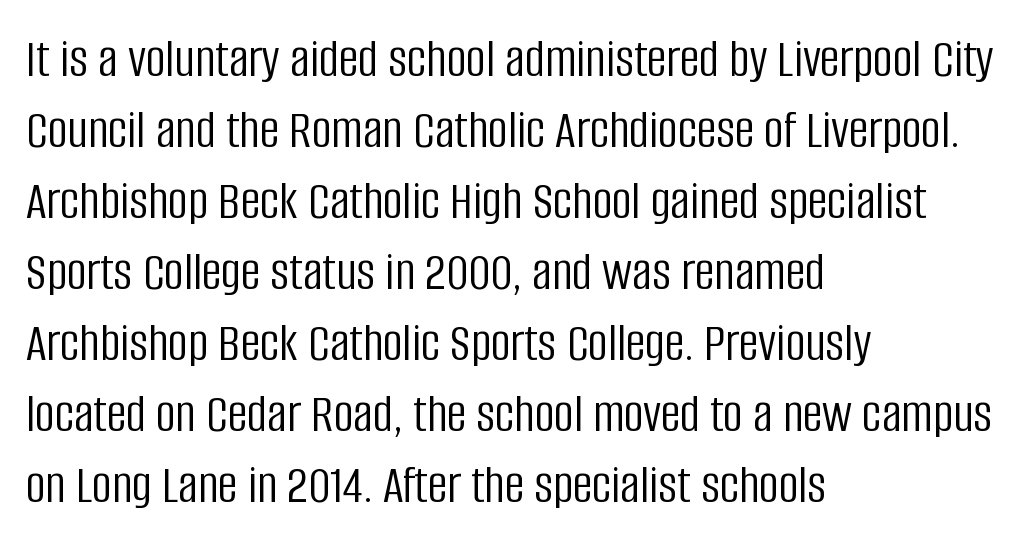
Q: Is the text bold? A: No.
Q: Is the text italic (slanted)? A: No, it is upright.
Q: Is the typeface a serif or a sans-serif typeface? A: Sans-serif.
Q: Is the text underlined? A: No.
Q: How is the paragraph aligned? A: Left-aligned.
Q: Is the spacing between letters normal or unusually wide? A: Normal.
Q: Is the spacing between lines tight, normal or loose? A: Normal.
Q: Width (condensed, normal, or wide)? A: Condensed.
Q: Stroke contrast? A: Low.
Q: x-height? A: Large.
Q: Monospaced? A: No.
